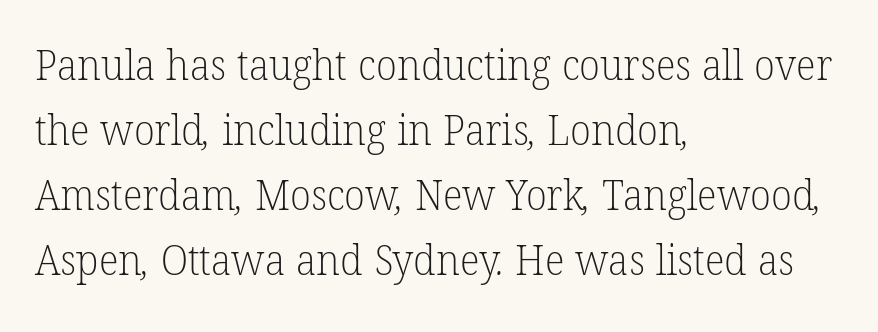
The image shows 42 px light serif type; set left-aligned, normal line spacing (1.55x), normal letter spacing, not underlined; low stroke contrast and a medium x-height.
